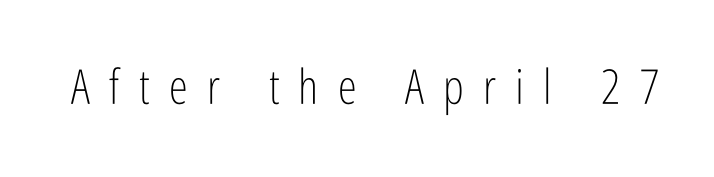
Q: Is the text bold? A: No.
Q: Is the text italic (slanted)? A: No, it is upright.
Q: Is the typeface a serif or a sans-serif typeface? A: Sans-serif.
Q: Is the text underlined? A: No.
Q: Is the spacing between letters normal or unusually wide? A: Unusually wide.
Q: Width (condensed, normal, or wide)? A: Condensed.
Q: Stroke contrast? A: Low.
Q: x-height? A: Medium.
Q: Monospaced? A: No.
